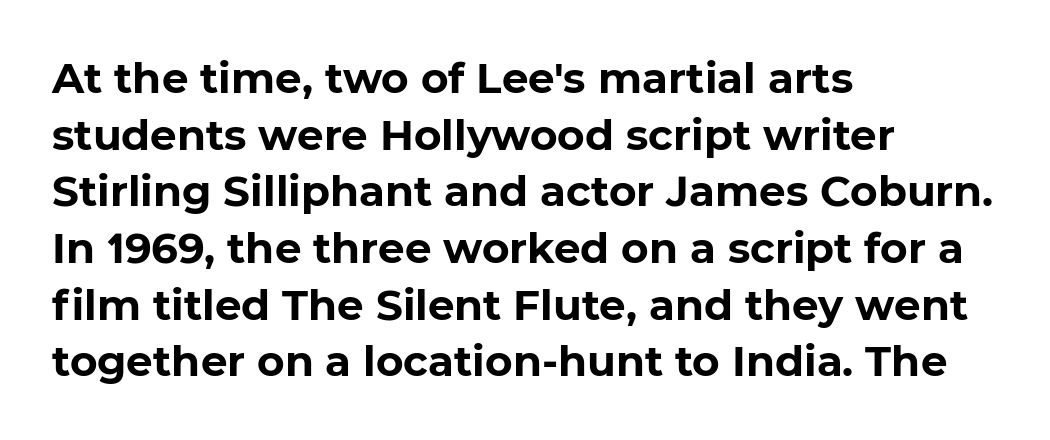
{"serif": "no", "bold": "yes", "weight": "bold", "width": "normal", "stroke_contrast": "low", "x_height": "medium", "monospaced": "no", "underline": "no", "align": "left", "line_spacing": "normal", "line_spacing_ratio": 1.35, "letter_spacing": "normal", "letter_spacing_em": 0.0, "glyph_px": 42}
